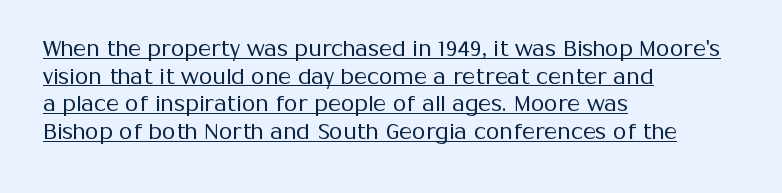
Notice how the passage keeps a crisp vertical edge on the left only. Rendered with straight, roman letterforms. Students, observe the line beneath the letters — that is underlining. In terms of leading, this rendering sits right in the middle. Stroke mass is kept to a normal reading level or below.
